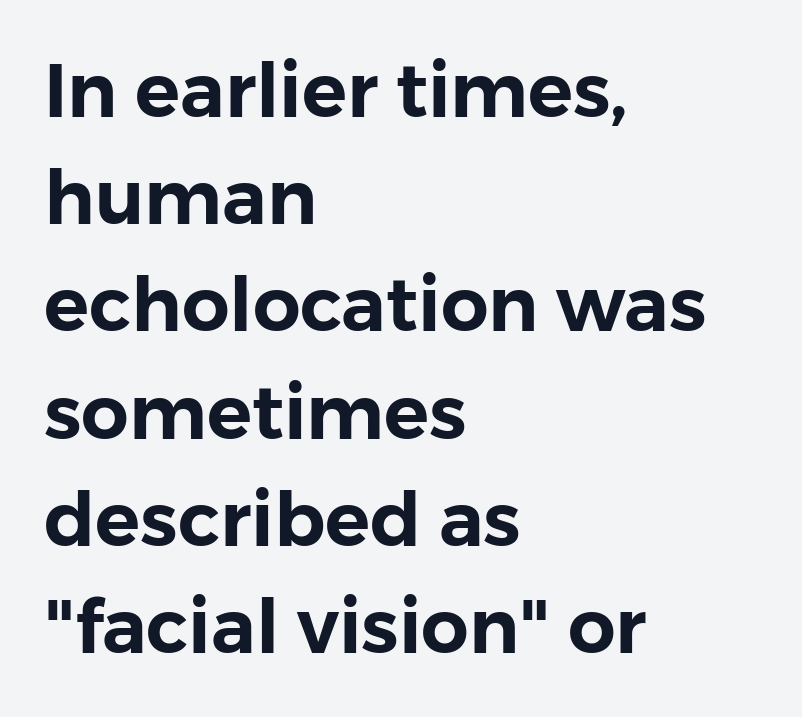
There is no visible air inserted between adjacent glyphs. Unlike a traditional serif, this face leaves its strokes unadorned. The baseline area is clear. The rag falls on the right side of this text block.
